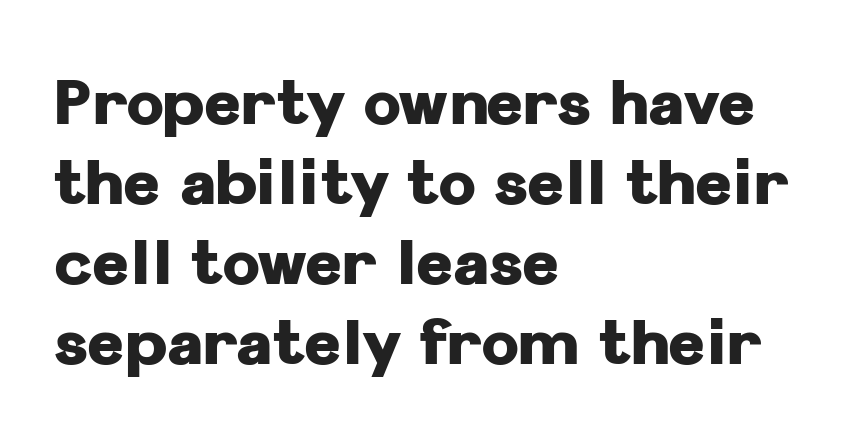
{"serif": "no", "italic": "no", "bold": "yes", "weight": "heavy", "width": "normal", "stroke_contrast": "low", "x_height": "medium", "monospaced": "no", "underline": "no", "align": "left", "line_spacing": "normal", "line_spacing_ratio": 1.27, "letter_spacing": "normal", "letter_spacing_em": 0.0, "glyph_px": 63}
